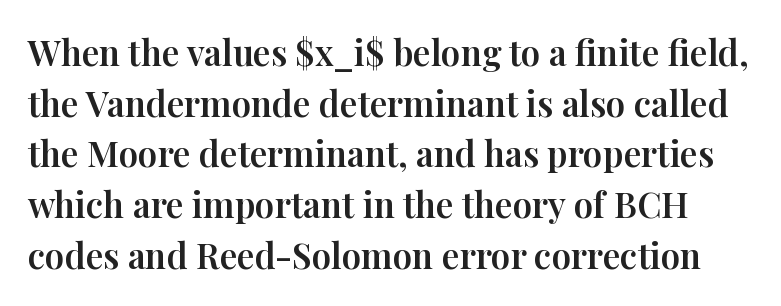
Q: Is the text italic (slanted)? A: No, it is upright.
Q: Is the typeface a serif or a sans-serif typeface? A: Serif.
Q: Is the text underlined? A: No.
Q: Is the spacing between letters normal or unusually wide? A: Normal.
Q: Is the spacing between lines tight, normal or loose? A: Normal.
Q: Width (condensed, normal, or wide)? A: Normal.
Q: Stroke contrast? A: High.
Q: x-height? A: Medium.
Q: Monospaced? A: No.
